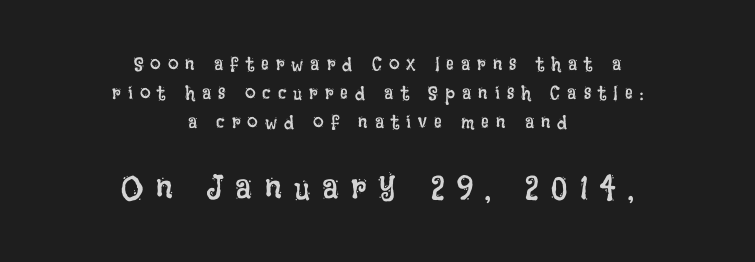
The image shows 34 px regular-weight, condensed type, upright; set centered, normal line spacing (1.52x), unusually wide letter spacing (+0.37 em), not underlined; the second (bottom) block is 1.79x larger; low stroke contrast and a large x-height.
